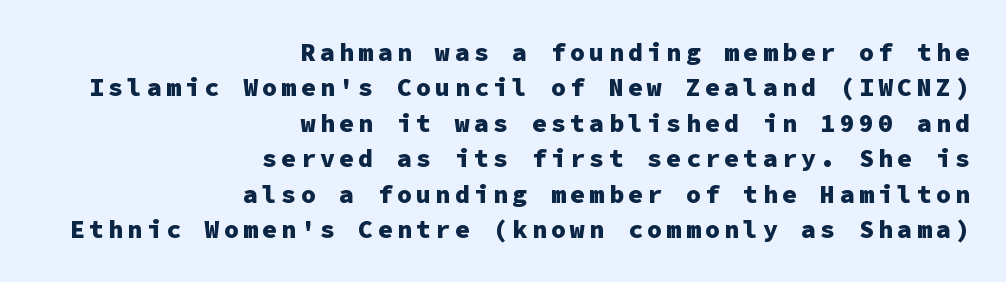
The image shows 25 px bold type, upright; set right-aligned, normal line spacing (1.42x), not underlined.
